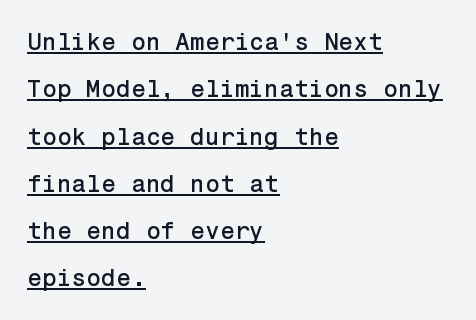
Q: Is the text italic (slanted)? A: No, it is upright.
Q: Is the text underlined? A: Yes.
Q: How is the paragraph aligned? A: Left-aligned.
Q: Is the spacing between letters normal or unusually wide? A: Normal.
Q: Is the spacing between lines tight, normal or loose? A: Loose.
